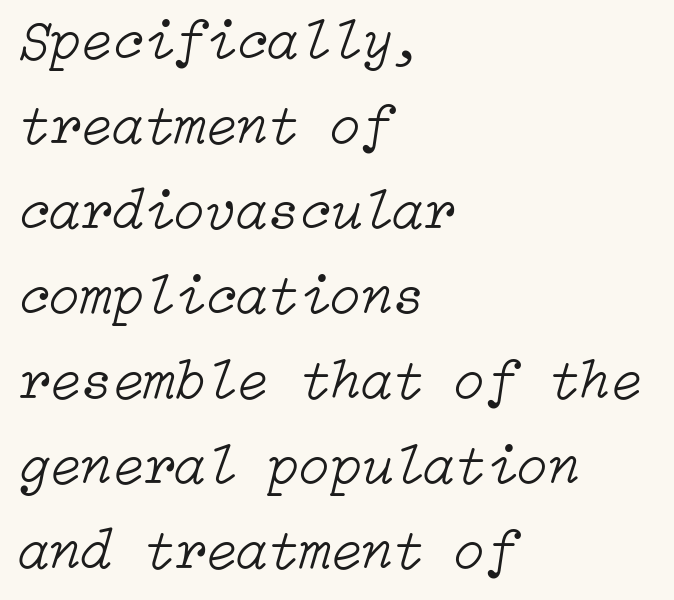
You could call the tracking neutral — neither tight nor loose. Horizontal alignment here is leftward, the default for most running prose. The block of text has a typical density, with ordinary space between rows. Weight: regular or lighter.
